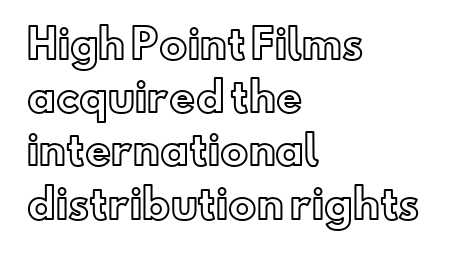
Q: Is the text italic (slanted)? A: No, it is upright.
Q: Is the text underlined? A: No.
Q: How is the paragraph aligned? A: Left-aligned.
Q: Is the spacing between letters normal or unusually wide? A: Normal.
Q: Is the spacing between lines tight, normal or loose? A: Normal.
Q: Width (condensed, normal, or wide)? A: Normal.
Q: x-height? A: Small.
Q: Monospaced? A: No.
